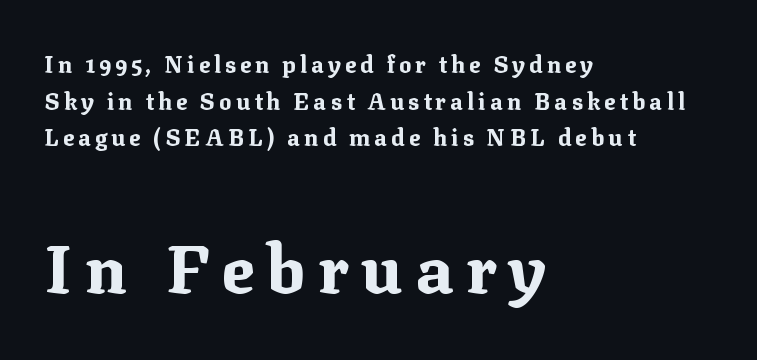
The image shows 68 px bold serif type, upright; set left-aligned, normal line spacing (1.59x), not underlined; the second (bottom) block is 2.96x larger; medium stroke contrast and a medium x-height.
